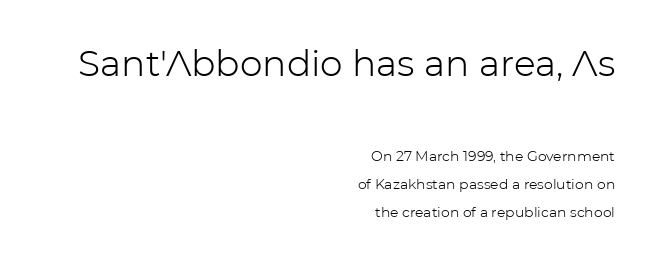
Q: Is the text bold? A: No.
Q: Is the text italic (slanted)? A: No, it is upright.
Q: Is the typeface a serif or a sans-serif typeface? A: Sans-serif.
Q: Is the text underlined? A: No.
Q: How is the paragraph aligned? A: Right-aligned.
Q: Is the spacing between letters normal or unusually wide? A: Normal.
Q: Is the spacing between lines tight, normal or loose? A: Loose.
Q: Which block of text is set in a larger size, the first (top) or the second (bottom)? A: The first (top) one.
Q: Width (condensed, normal, or wide)? A: Normal.
Q: Stroke contrast? A: Low.
Q: x-height? A: Medium.
Q: Monospaced? A: No.
